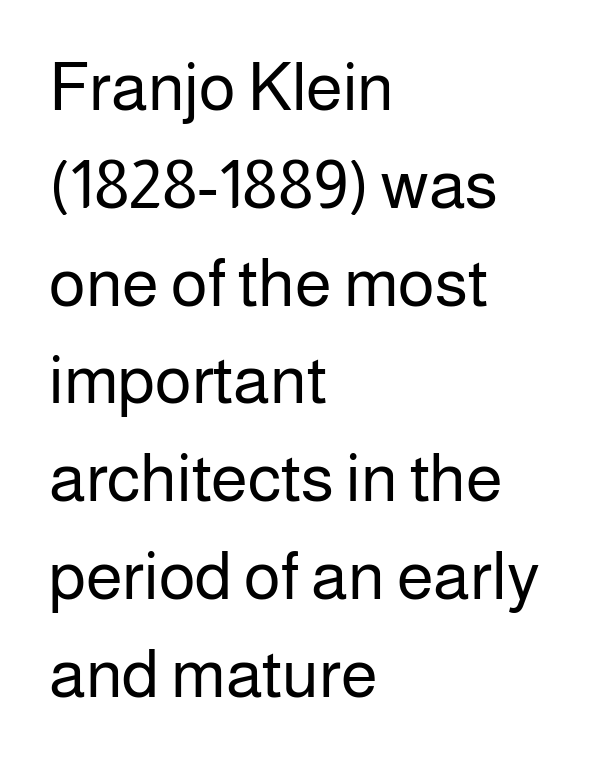
Q: Is the text bold? A: No.
Q: Is the text italic (slanted)? A: No, it is upright.
Q: Is the typeface a serif or a sans-serif typeface? A: Sans-serif.
Q: Is the text underlined? A: No.
Q: How is the paragraph aligned? A: Left-aligned.
Q: Is the spacing between letters normal or unusually wide? A: Normal.
Q: Is the spacing between lines tight, normal or loose? A: Normal.
Q: Width (condensed, normal, or wide)? A: Normal.
Q: Stroke contrast? A: Low.
Q: x-height? A: Medium.
Q: Monospaced? A: No.
